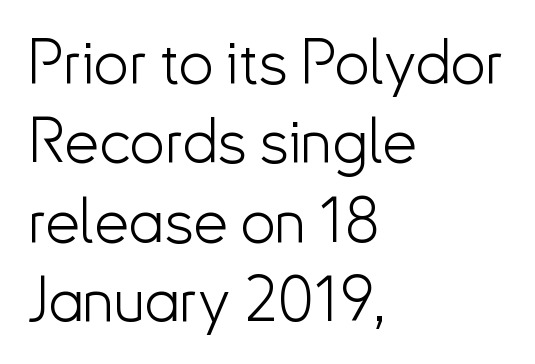
{"serif": "no", "italic": "no", "bold": "no", "weight": "light", "width": "normal", "stroke_contrast": "low", "x_height": "small", "monospaced": "no", "underline": "no", "align": "left", "line_spacing": "normal", "line_spacing_ratio": 1.28, "letter_spacing": "normal", "letter_spacing_em": 0.0, "glyph_px": 62}
